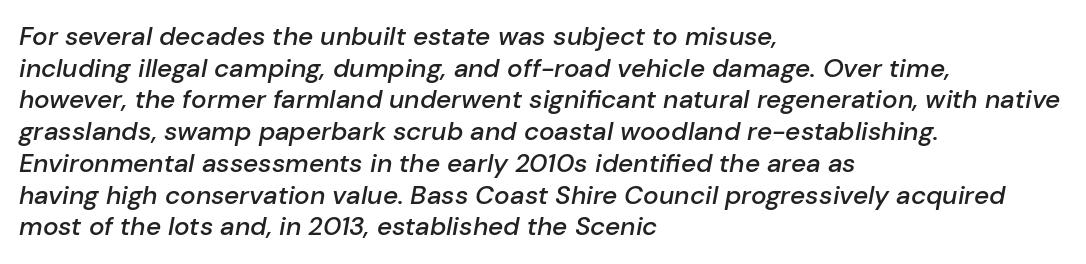
The image shows 26 px text type, italic (leaning right); set left-aligned, line spacing 1.22x, normal letter spacing, not underlined.
